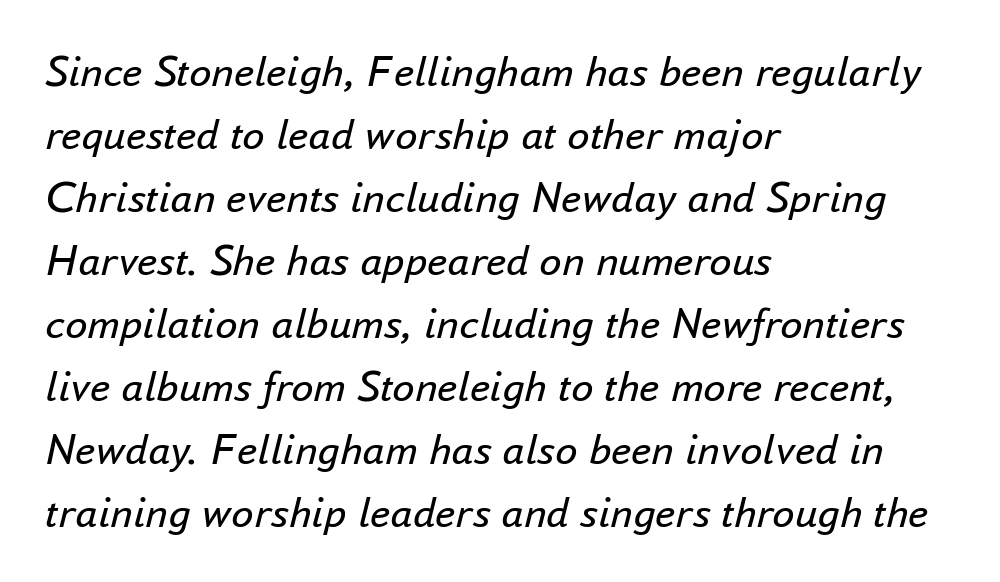
{"italic": "yes", "lean": "right", "slant_degrees": 16, "bold": "no", "weight": "regular", "width": "normal", "stroke_contrast": "low", "x_height": "small", "monospaced": "no", "underline": "no", "align": "left", "line_spacing": "normal", "line_spacing_ratio": 1.4, "letter_spacing": "normal", "letter_spacing_em": 0.0, "glyph_px": 45}
